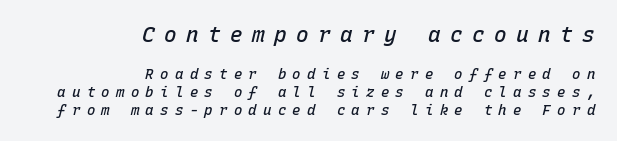
{"italic": "yes", "lean": "right", "slant_degrees": 15, "bold": "semi", "underline": "no", "align": "right", "line_spacing": "normal", "line_spacing_ratio": 1.26, "letter_spacing": "wide", "letter_spacing_em": 0.45, "larger_block": "first", "size_ratio": 1.5, "glyph_px": 21}
